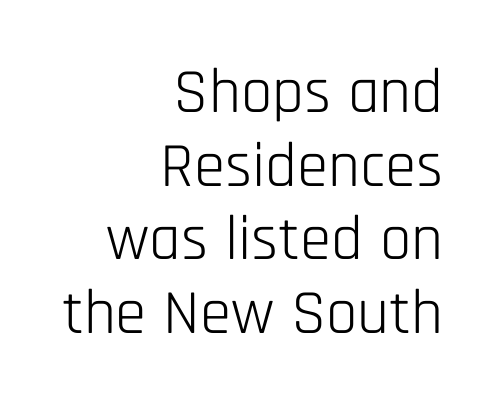
The image shows 63 px light, condensed sans-serif type, upright; set right-aligned, line spacing 1.17x, normal letter spacing, not underlined; low stroke contrast and a large x-height.
